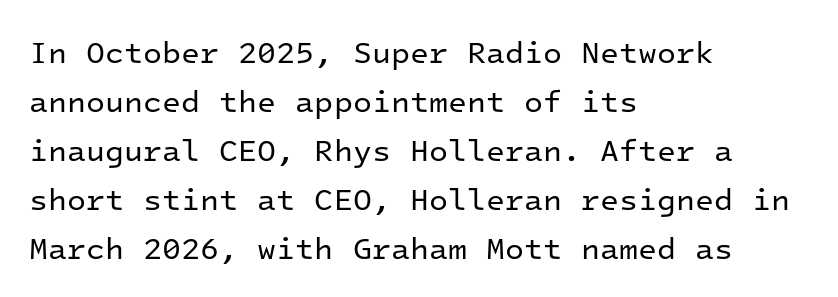
{"serif": "no", "italic": "no", "bold": "no", "weight": "regular", "width": "normal", "stroke_contrast": "low", "x_height": "medium", "monospaced": "yes", "underline": "no", "align": "left", "line_spacing": "normal", "line_spacing_ratio": 1.58, "letter_spacing": "normal", "letter_spacing_em": 0.0, "glyph_px": 31}
